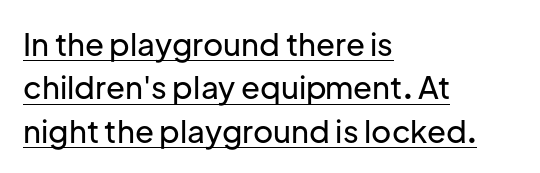
The image shows 31 px sans-serif type, upright; set left-aligned, normal line spacing (1.4x), normal letter spacing, underlined; low stroke contrast and a medium x-height.
